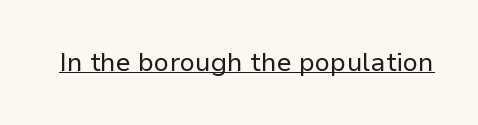
Short note: letters normally spaced. Is this a heavy cut? Hardly; it is regular or lighter. This sample uses an upright cut, with every glyph sitting square on the baseline. Is there an underline? Yes — a line sits under the letters.
